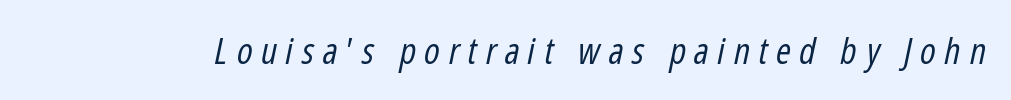
Stroke mass is kept to a normal reading level or below. Note the varied advance widths — an 'i' is clearly narrower than an 'm'. Tracking value appears strongly positive — letters spread wide. Style check: oblique. Clear beneath every line of the passage.
